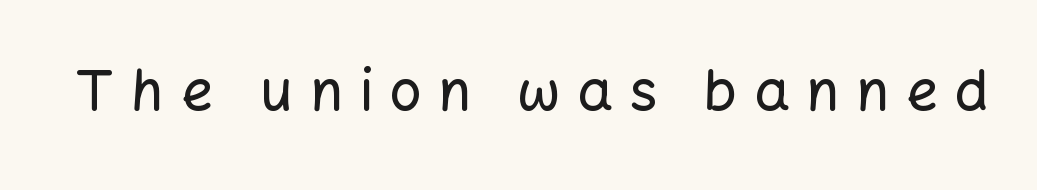
Q: Is the text italic (slanted)? A: No, it is upright.
Q: Is the typeface a serif or a sans-serif typeface? A: Sans-serif.
Q: Is the text underlined? A: No.
Q: Is the spacing between letters normal or unusually wide? A: Unusually wide.
Q: Width (condensed, normal, or wide)? A: Normal.
Q: Stroke contrast? A: Low.
Q: x-height? A: Medium.
Q: Monospaced? A: No.
